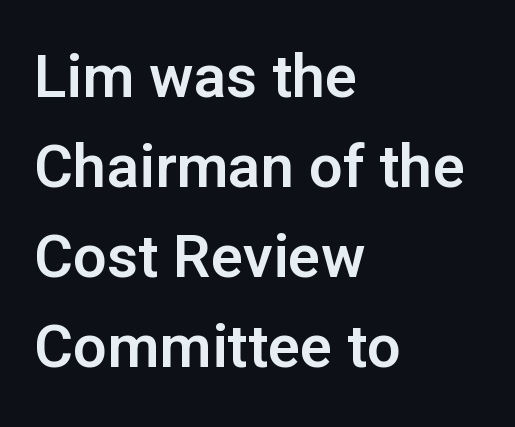
You could call the tracking neutral — neither tight nor loose. If you measured baseline to baseline, you'd find a middling distance. Check where the strokes stop: nothing finishes them off — pure sans. These lines are rendered in a variable-pitch font. Notice how the passage keeps a crisp vertical edge on the left only. The area under the type is left untouched.
